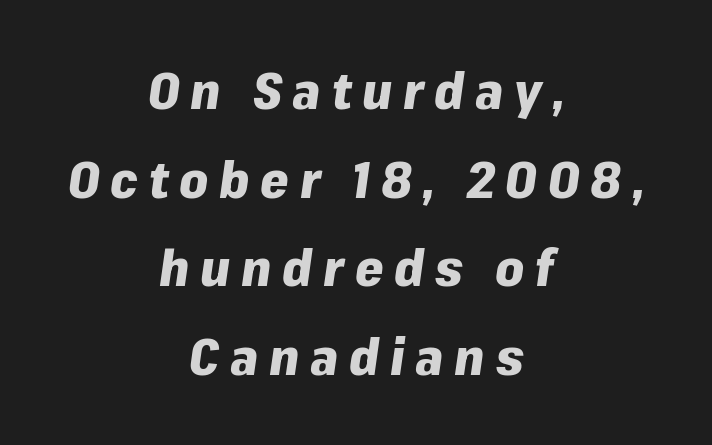
Q: Is the text bold? A: Yes.
Q: Is the text italic (slanted)? A: Yes, it leans right by about 8 degrees.
Q: Is the text underlined? A: No.
Q: How is the paragraph aligned? A: Centered.
Q: Is the spacing between letters normal or unusually wide? A: Unusually wide.
Q: Width (condensed, normal, or wide)? A: Normal.
Q: Stroke contrast? A: Low.
Q: x-height? A: Medium.
Q: Monospaced? A: No.
